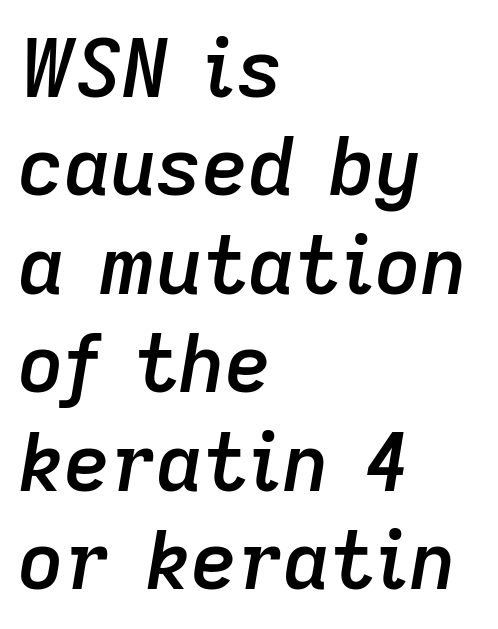
{"italic": "yes", "lean": "right", "slant_degrees": 9, "bold": "semi", "weight": "semibold", "width": "normal", "stroke_contrast": "low", "x_height": "medium", "monospaced": "no", "underline": "no", "align": "left", "line_spacing_ratio": 1.23, "letter_spacing": "normal", "letter_spacing_em": 0.0, "glyph_px": 80}
